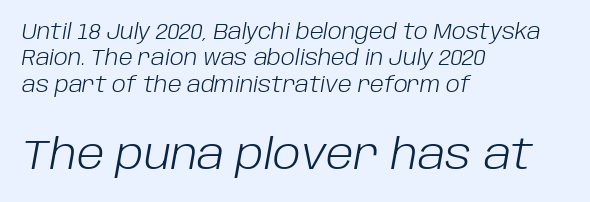
Standard letterfit; no display-style spreading of the glyphs. Looks like regular typesetting: each glyph gets only the width it needs. This layout puts the modest block above and the oversized block below. Quick note: interline space is typical. The passage shown leans; its letterforms are oblique.
